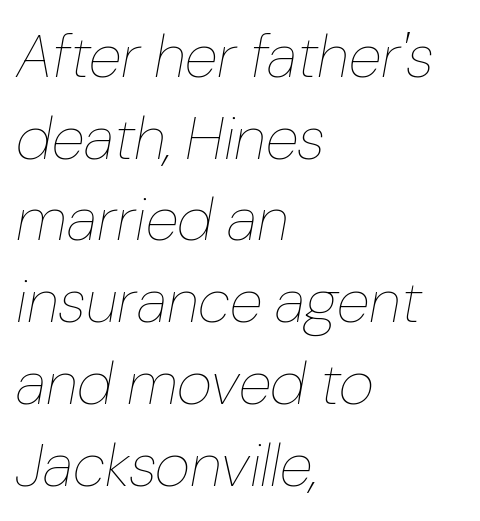
The typesetting does not lean heavy: it is not bold. There is no visible air inserted between adjacent glyphs. Is there much room between lines? A standard amount, neither cramped nor airy. Proportional: the letters do not fall into vertical columns.
